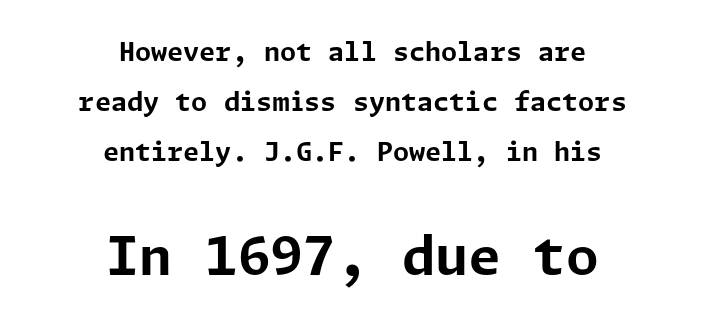
Q: Is the text bold? A: Yes.
Q: Is the text italic (slanted)? A: No, it is upright.
Q: Is the typeface a serif or a sans-serif typeface? A: Sans-serif.
Q: Is the text underlined? A: No.
Q: How is the paragraph aligned? A: Centered.
Q: Is the spacing between letters normal or unusually wide? A: Normal.
Q: Is the spacing between lines tight, normal or loose? A: Loose.
Q: Which block of text is set in a larger size, the first (top) or the second (bottom)? A: The second (bottom) one.
Q: Width (condensed, normal, or wide)? A: Normal.
Q: Stroke contrast? A: Low.
Q: x-height? A: Medium.
